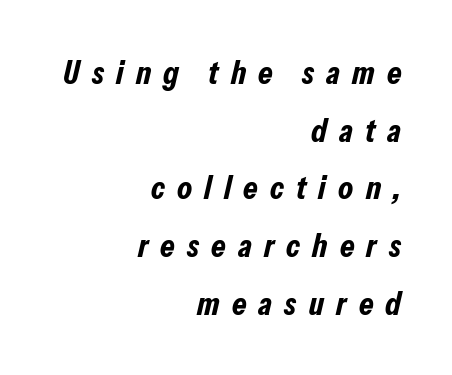
Q: Is the text bold? A: Yes.
Q: Is the text italic (slanted)? A: Yes, it leans right by about 13 degrees.
Q: Is the text underlined? A: No.
Q: How is the paragraph aligned? A: Right-aligned.
Q: Is the spacing between letters normal or unusually wide? A: Unusually wide.
Q: Width (condensed, normal, or wide)? A: Condensed.
Q: Stroke contrast? A: Low.
Q: x-height? A: Medium.
Q: Monospaced? A: No.
